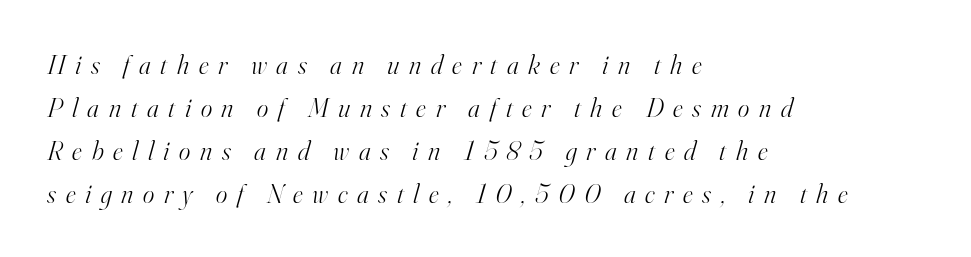
The whole block is typeset with a tilt. Check under the words: just untouched page. Look at the tracking — it's clearly loosened, letters drifting apart. The weight tops out at a normal text grade.
